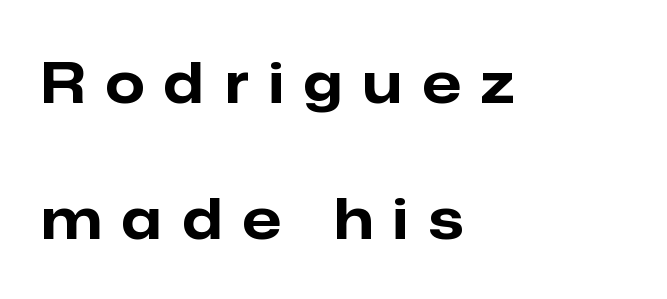
{"serif": "no", "italic": "no", "bold": "yes", "weight": "bold", "width": "normal", "stroke_contrast": "low", "x_height": "medium", "monospaced": "no", "underline": "no", "align": "left", "line_spacing": "loose", "line_spacing_ratio": 2.43, "letter_spacing": "wide", "letter_spacing_em": 0.37, "glyph_px": 56}
